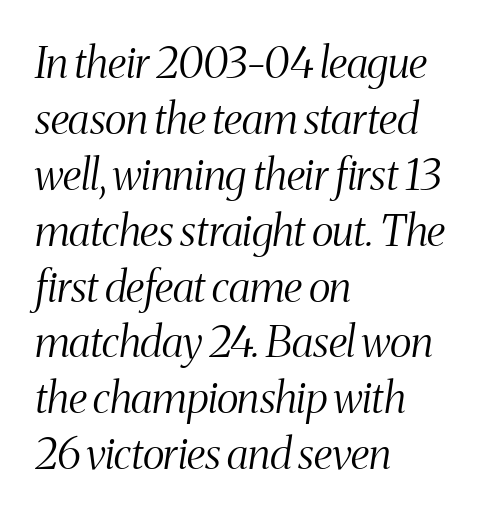
The image shows 43 px light, condensed serif type, italic (leaning right); set left-aligned, normal line spacing (1.3x), normal letter spacing, not underlined; medium stroke contrast and a medium x-height.
